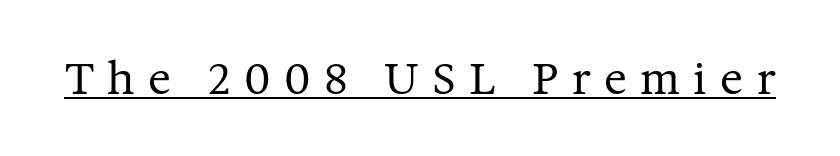
Spacing verdict: proportional, widths tailored to each character. Decoration check: the copy is underlined. Weight: regular or lighter. Does extra space separate the letters? Yes, quite a lot of it.
